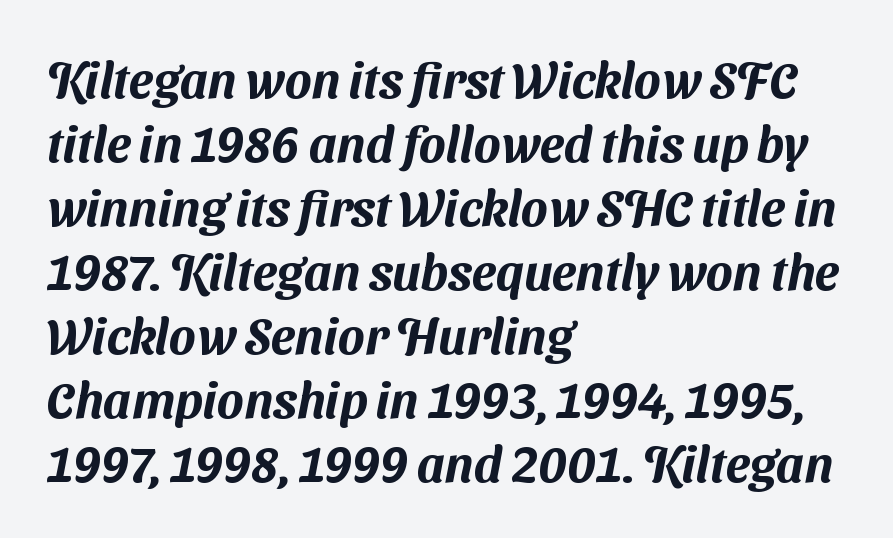
Type style note: lacks serifs. Underlining? Definitely not there. Line spacing here is normal. The tracking reads as untouched default to a designer's eye. The passage shown is typed in a proportional face where columns would drift.
